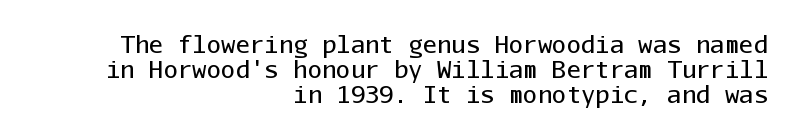
{"italic": "no", "bold": "no", "underline": "no", "align": "right", "line_spacing": "tight", "line_spacing_ratio": 1.05, "letter_spacing": "normal", "letter_spacing_em": 0.0, "glyph_px": 24}
